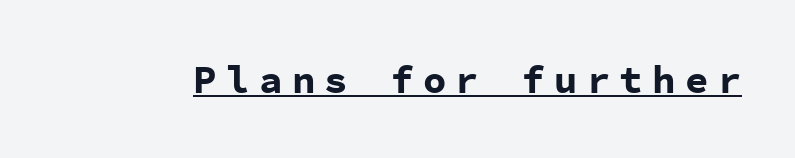
Q: Is the text bold? A: Yes.
Q: Is the text italic (slanted)? A: No, it is upright.
Q: Is the typeface a serif or a sans-serif typeface? A: Sans-serif.
Q: Is the text underlined? A: Yes.
Q: Is the spacing between letters normal or unusually wide? A: Unusually wide.
Q: Width (condensed, normal, or wide)? A: Normal.
Q: Stroke contrast? A: Low.
Q: x-height? A: Medium.
Q: Monospaced? A: Yes.
